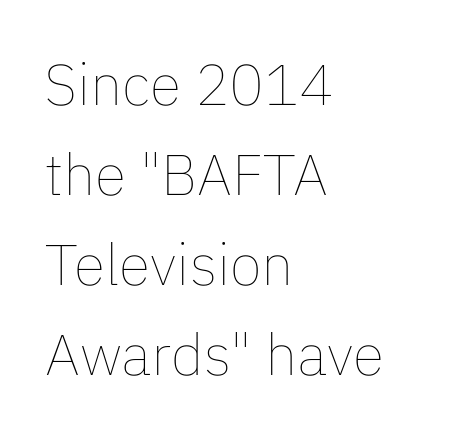
The image shows 58 px thin type, upright; set left-aligned, normal line spacing (1.55x), normal letter spacing, not underlined; low stroke contrast and a medium x-height.
